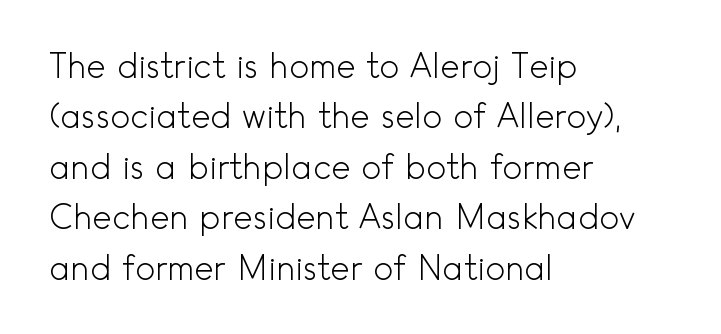
The image shows 33 px light sans-serif type, upright; set left-aligned, normal line spacing (1.53x), normal letter spacing, not underlined; a small x-height.
